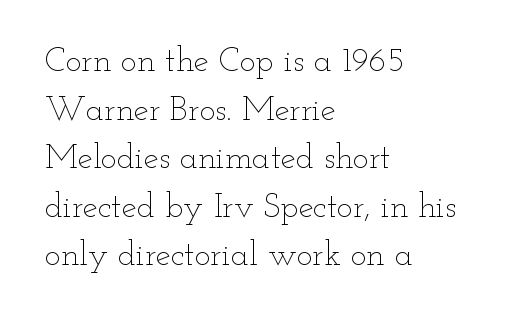
Q: Is the text bold? A: No.
Q: Is the text italic (slanted)? A: No, it is upright.
Q: Is the text underlined? A: No.
Q: How is the paragraph aligned? A: Left-aligned.
Q: Is the spacing between letters normal or unusually wide? A: Normal.
Q: Is the spacing between lines tight, normal or loose? A: Normal.
Q: Width (condensed, normal, or wide)? A: Wide.
Q: Stroke contrast? A: Low.
Q: x-height? A: Small.
Q: Monospaced? A: No.
